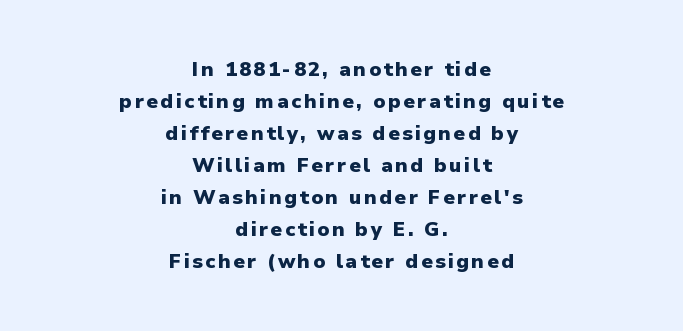
Bold? Absolutely — the strokes are thick and heavy. The rows are spaced the way most documents space them. This rendering features lettering with no underline. The lines in this sample share a center point and differ in where they start and stop.
